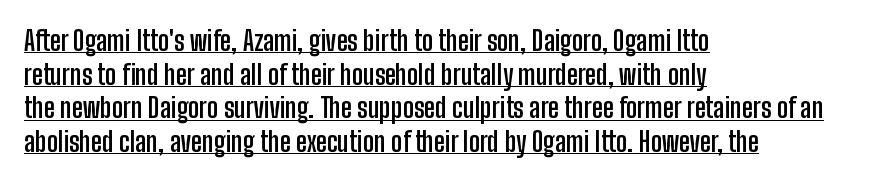
Q: Is the text bold? A: Yes.
Q: Is the text italic (slanted)? A: No, it is upright.
Q: Is the text underlined? A: Yes.
Q: How is the paragraph aligned? A: Left-aligned.
Q: Is the spacing between letters normal or unusually wide? A: Normal.
Q: Is the spacing between lines tight, normal or loose? A: Normal.
